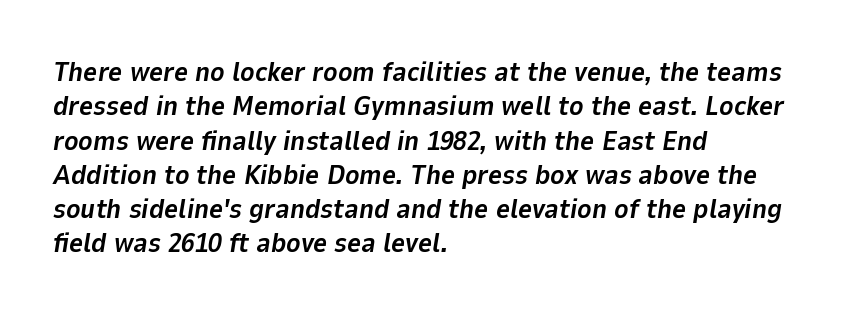
Words float on clear page, feet unadorned. The line-height multiplier appears to be the usual default. Looking at the ascenders, they clearly lean. These lines carry a lot of weight — the face is fully bold.
